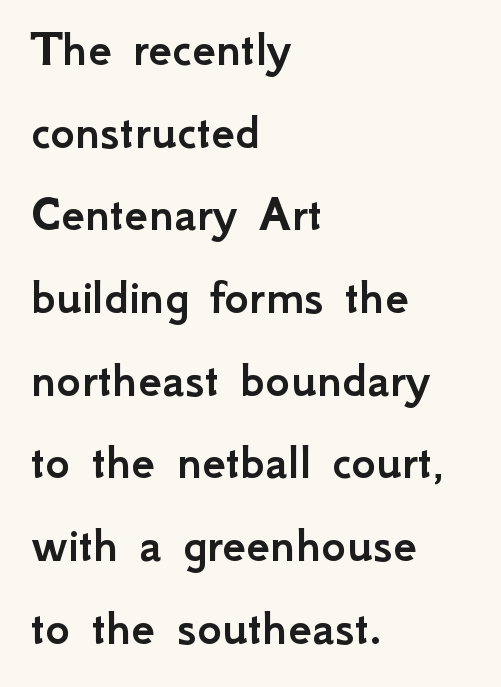
Q: Is the text italic (slanted)? A: No, it is upright.
Q: Is the typeface a serif or a sans-serif typeface? A: Sans-serif.
Q: Is the text underlined? A: No.
Q: How is the paragraph aligned? A: Left-aligned.
Q: Is the spacing between letters normal or unusually wide? A: Normal.
Q: Is the spacing between lines tight, normal or loose? A: Normal.
Q: Width (condensed, normal, or wide)? A: Normal.
Q: Stroke contrast? A: Low.
Q: x-height? A: Small.
Q: Monospaced? A: No.
